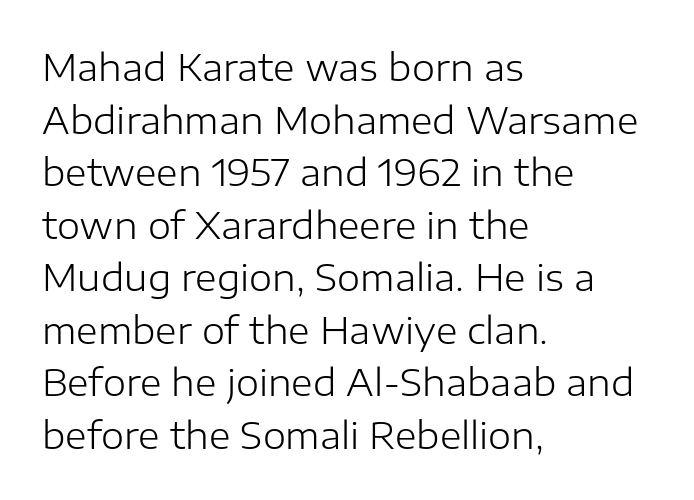
{"serif": "no", "italic": "no", "bold": "no", "weight": "light", "width": "normal", "stroke_contrast": "low", "x_height": "medium", "monospaced": "no", "underline": "no", "align": "left", "line_spacing": "normal", "line_spacing_ratio": 1.42, "letter_spacing": "normal", "letter_spacing_em": 0.0, "glyph_px": 37}
